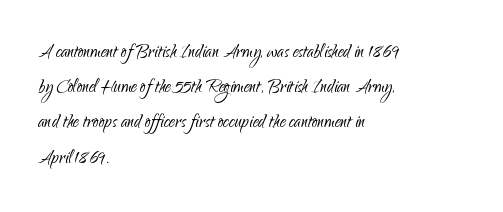
A typesetter would call this leading conventional body-copy spacing. Casual observation: everything's shoved over to the left. Counters stay open thanks to moderate or lighter strokes. No extra tracking has been applied to these lines. The gap between lines stays unmarked.
